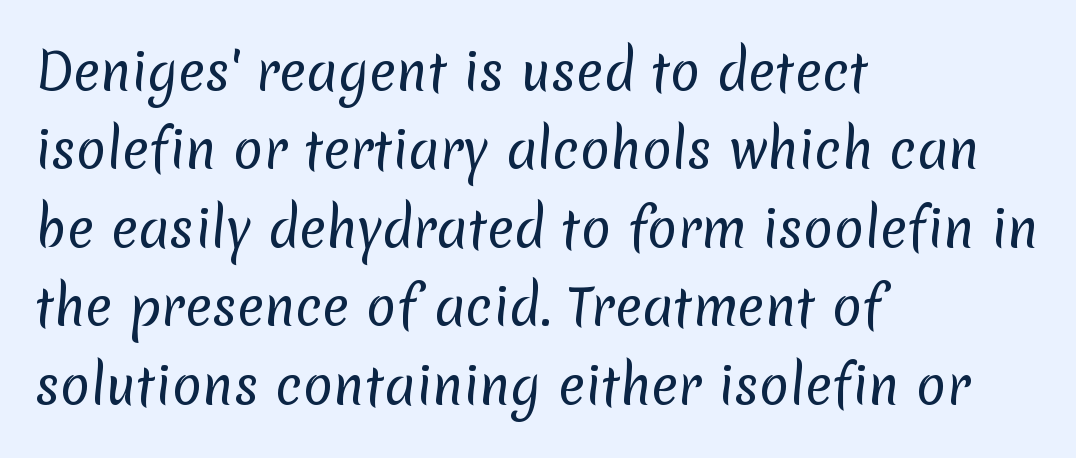
Q: Is the text bold? A: No.
Q: Is the typeface a serif or a sans-serif typeface? A: Sans-serif.
Q: Is the text underlined? A: No.
Q: How is the paragraph aligned? A: Left-aligned.
Q: Is the spacing between letters normal or unusually wide? A: Normal.
Q: Is the spacing between lines tight, normal or loose? A: Normal.
Q: Width (condensed, normal, or wide)? A: Normal.
Q: Stroke contrast? A: Low.
Q: x-height? A: Medium.
Q: Monospaced? A: No.
